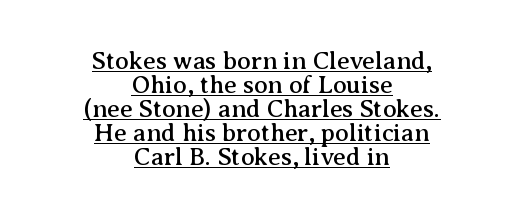
The image shows 25 px text type, upright; set centered, tight line spacing (0.96x), normal letter spacing, underlined.
